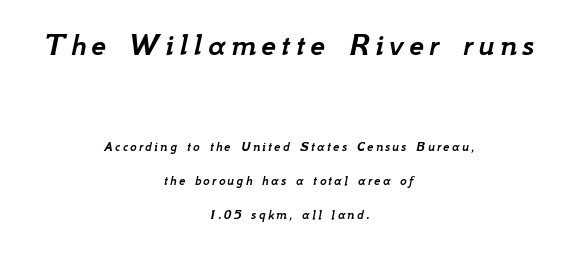
Which chunk is bigger? The first one — the top block dwarfs the bottom. Rows of type keep a wide berth in the vertical direction. Yep, that's italic — everything's leaning. The rendering uses natural spacing where letterforms have individual widths.
